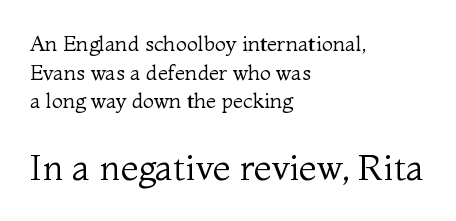
The image shows 36 px regular-weight serif type, upright; set left-aligned, normal line spacing (1.36x), normal letter spacing, not underlined; the second (bottom) block is 1.71x larger; medium stroke contrast and a medium x-height.
